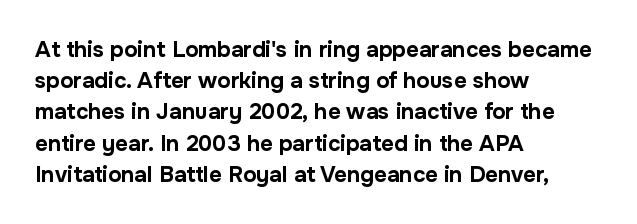
In CSS terms this would be text-align: left. Baseline-to-baseline distance is the conventional proportion of letter height. Notice how the stems are strictly vertical — no italics here. The space beneath each line is pristine and unruled. Spacing between characters is what you'd get straight out of the box. The passage shown is emphatically bold.
